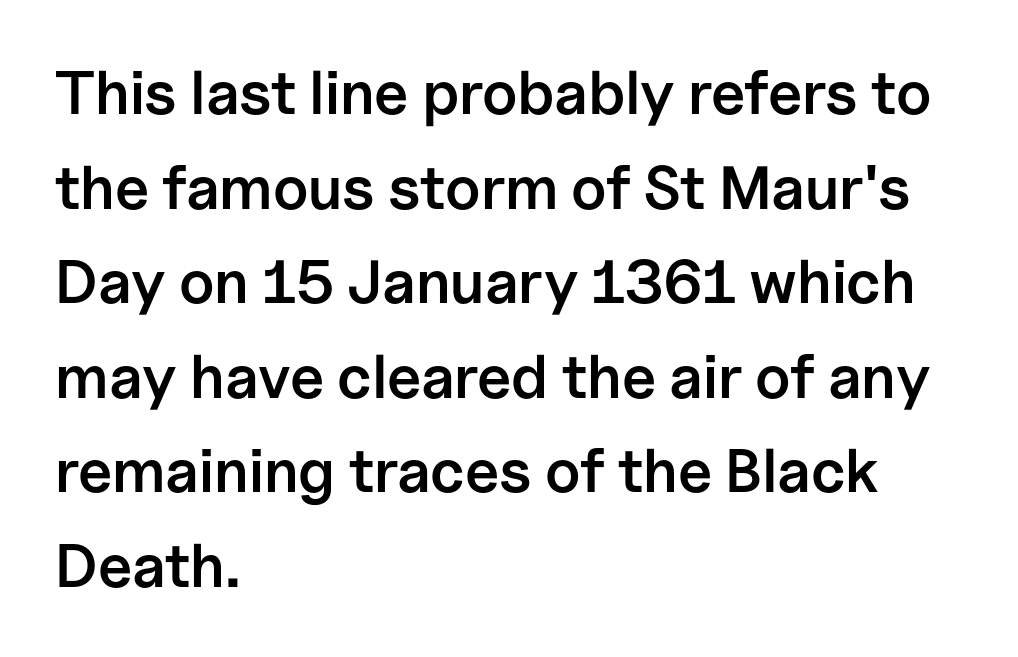
These lines were composed using upright roman letters. The text was rendered using a sans face with plain stroke endings. The rendering uses a semibold face; strokes are thickened but not to full bold. Standard letterfit; no display-style spreading of the glyphs. Bare-footed words on every line. Horizontal alignment here is leftward, the default for most running prose.
